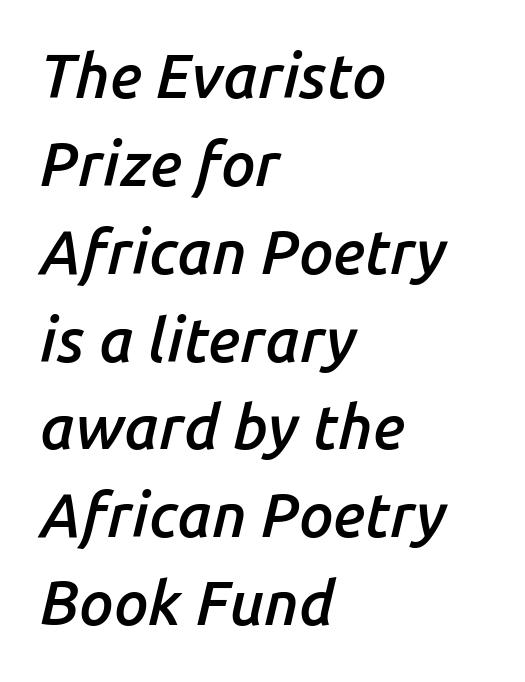
Here the designer chose a conventional face with non-uniform glyph widths. The rows are spaced the way most documents space them. What stands out about the letter spacing? Nothing — it is the standard amount. No word sits above an underline.
